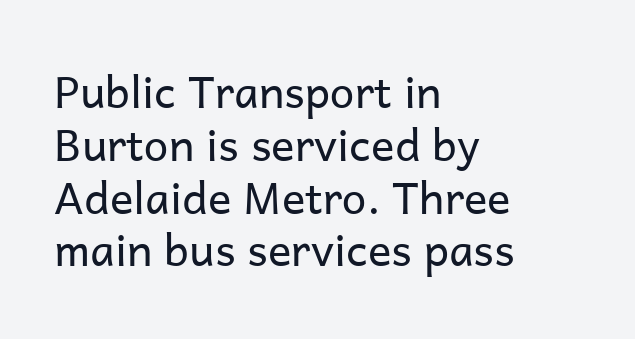
{"serif": "no", "italic": "no", "bold": "no", "weight": "regular", "width": "normal", "stroke_contrast": "low", "x_height": "medium", "monospaced": "no", "underline": "no", "align": "left", "line_spacing_ratio": 1.2, "letter_spacing": "normal", "letter_spacing_em": 0.0, "glyph_px": 44}
